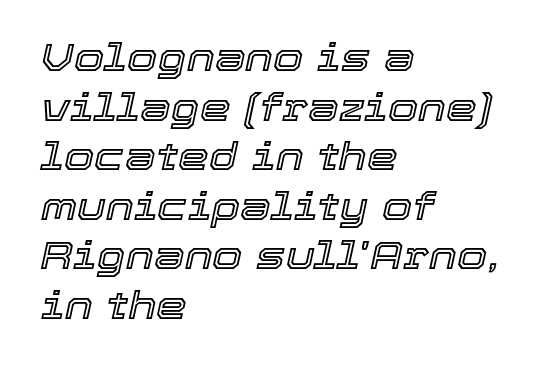
The image shows 39 px text type, italic (leaning right); set left-aligned, normal line spacing (1.27x), normal letter spacing, not underlined; a medium x-height.
